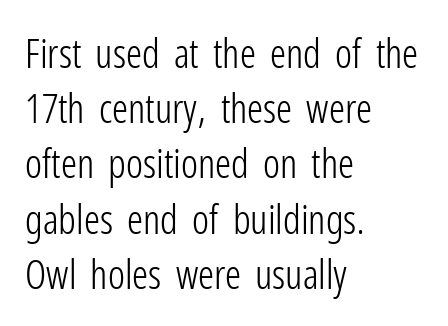
A typesetter would call this proportional, since set widths differ per character. The text block is weighted toward the left margin, trailing off unevenly rightward. The lettering stays uniformly vertical, giving the passage a roman look. The face used here is a sans, in the tradition of grotesques and geometrics. This is not heavy type; no bold has been used. Unmarked baselines from the first word to the last.
